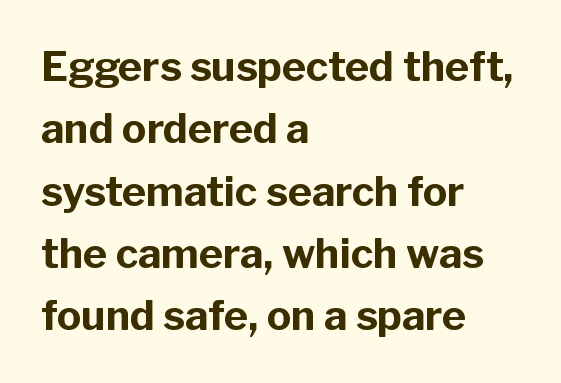
Character widths vary here, with narrow letters taking less room than wide ones. You could call the tracking neutral — neither tight nor loose. Grotesque or geometric, the face here clearly has no serifs. The space between consecutive lines is moderate. Chunky letters — that's bold for sure. The strip under each line holds only bare page.
